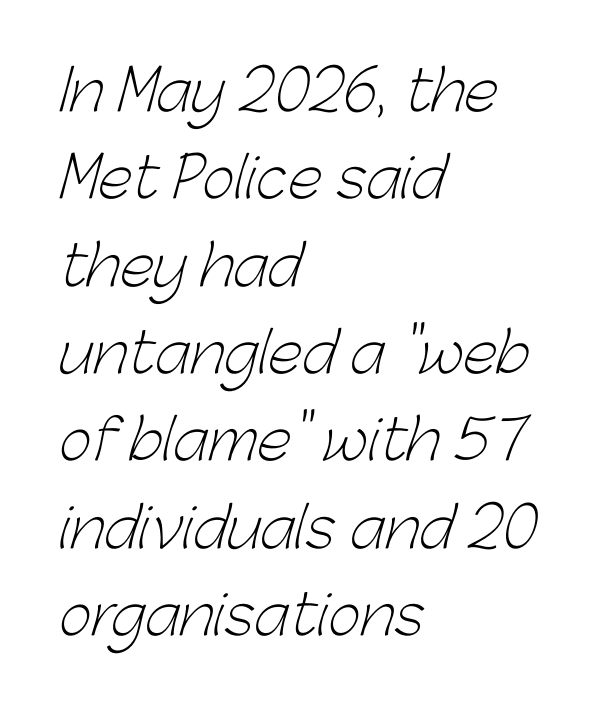
Q: Is the text bold? A: No.
Q: Is the typeface a serif or a sans-serif typeface? A: Sans-serif.
Q: Is the text underlined? A: No.
Q: How is the paragraph aligned? A: Left-aligned.
Q: Is the spacing between letters normal or unusually wide? A: Normal.
Q: Is the spacing between lines tight, normal or loose? A: Normal.
Q: Width (condensed, normal, or wide)? A: Normal.
Q: Stroke contrast? A: Low.
Q: x-height? A: Medium.
Q: Monospaced? A: No.
